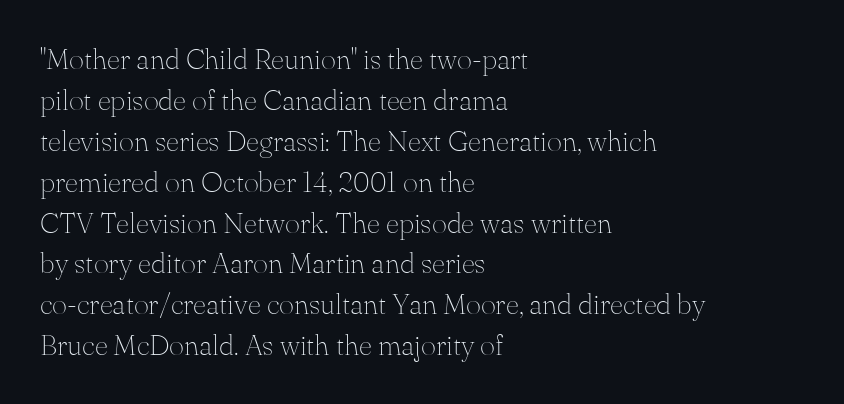
The image shows 29 px thin serif type, upright; set left-aligned, normal line spacing (1.41x), normal letter spacing, not underlined; medium stroke contrast and a small x-height.
